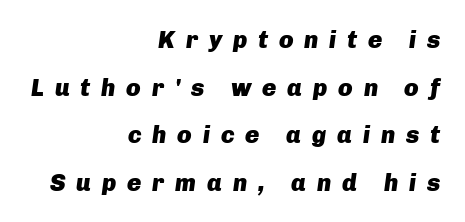
The lines are quadded right. The axis of the letterforms is tilted away from vertical. One glance says open: line gaps are wider than usual. The gap between lines stays unmarked. A full-strength bold gives these letters their thick strokes.
